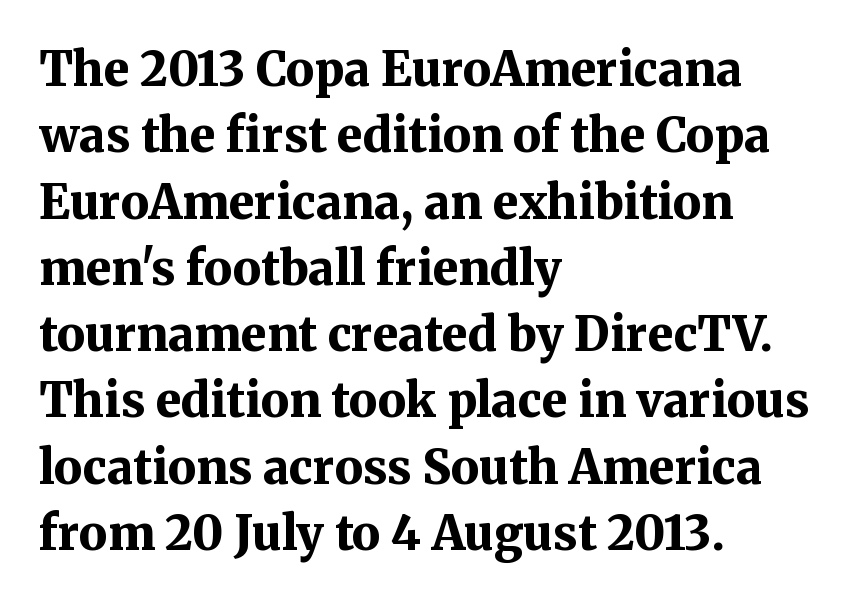
{"serif": "yes", "italic": "no", "bold": "yes", "weight": "bold", "width": "normal", "stroke_contrast": "medium", "x_height": "medium", "monospaced": "no", "underline": "no", "align": "left", "line_spacing": "normal", "line_spacing_ratio": 1.41, "letter_spacing": "normal", "letter_spacing_em": 0.0, "glyph_px": 47}
